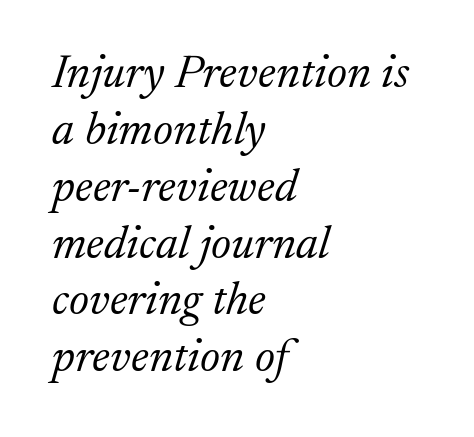
{"serif": "yes", "italic": "yes", "lean": "right", "slant_degrees": 17, "bold": "no", "weight": "light", "width": "normal", "stroke_contrast": "low", "x_height": "medium", "monospaced": "no", "underline": "no", "align": "left", "line_spacing_ratio": 1.21, "letter_spacing": "normal", "letter_spacing_em": 0.0, "glyph_px": 47}
